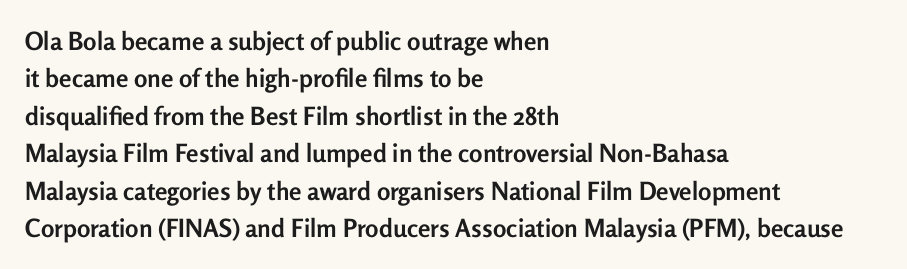
Q: Is the text bold? A: Yes.
Q: Is the text italic (slanted)? A: No, it is upright.
Q: Is the text underlined? A: No.
Q: How is the paragraph aligned? A: Left-aligned.
Q: Is the spacing between letters normal or unusually wide? A: Normal.
Q: Is the spacing between lines tight, normal or loose? A: Normal.
